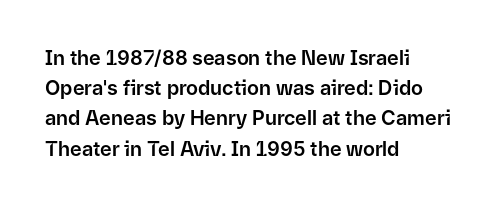
{"italic": "no", "underline": "no", "align": "left", "line_spacing": "normal", "line_spacing_ratio": 1.51, "letter_spacing": "normal", "letter_spacing_em": 0.0, "glyph_px": 20}
